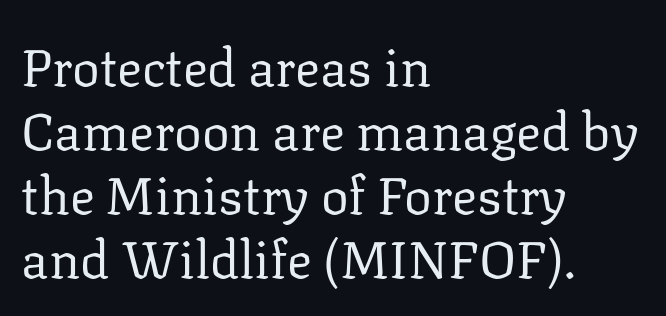
The image shows 52 px regular-weight serif type, upright; set left-aligned, line spacing 1.23x, normal letter spacing, not underlined; low stroke contrast and a medium x-height.
